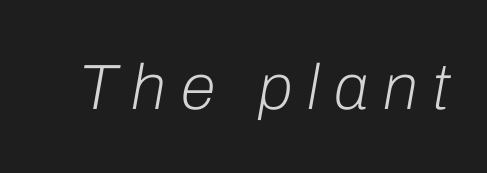
{"italic": "yes", "lean": "right", "slant_degrees": 10, "bold": "no", "weight": "light", "width": "normal", "stroke_contrast": "low", "x_height": "medium", "monospaced": "no", "underline": "no", "letter_spacing": "wide", "letter_spacing_em": 0.23, "glyph_px": 64}
